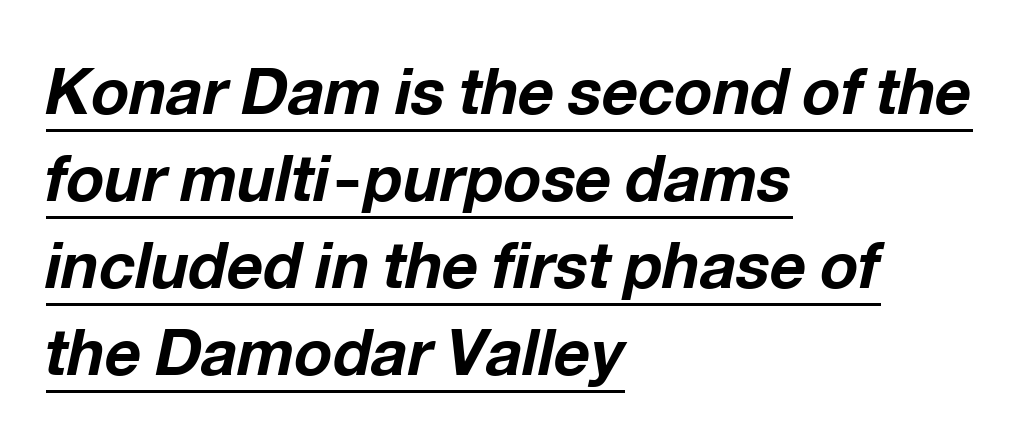
The typesetter chose a ragged-right arrangement here. The rendering applies a slant to the glyphs. A typesetter would call this proportional, since set widths differ per character. I'd describe the lettering as bold — thick and assertive. The typesetter has applied underlining to the passage shown.
